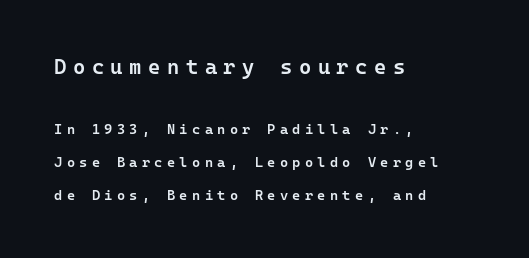
{"italic": "no", "bold": "semi", "underline": "no", "align": "left", "line_spacing": "loose", "line_spacing_ratio": 2.37, "letter_spacing": "wide", "letter_spacing_em": 0.31, "larger_block": "first", "size_ratio": 1.5, "glyph_px": 21}
